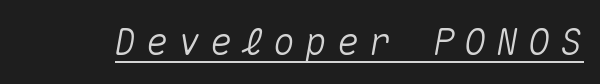
{"italic": "yes", "lean": "right", "slant_degrees": 10, "width": "normal", "stroke_contrast": "medium", "x_height": "medium", "monospaced": "yes", "underline": "yes", "letter_spacing": "wide", "letter_spacing_em": 0.26, "glyph_px": 37}
